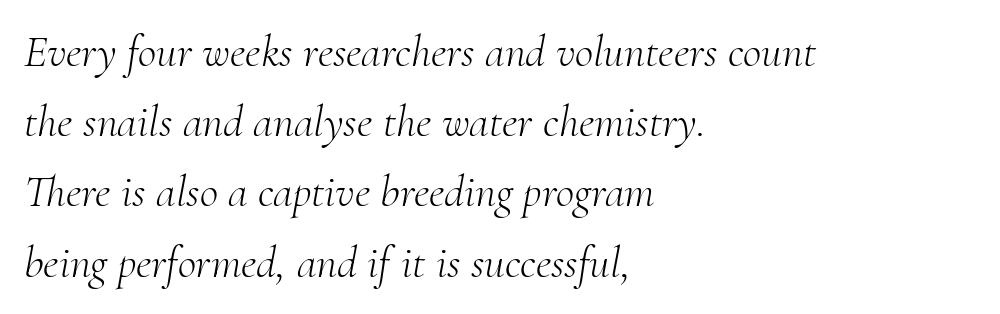
The line texture is even and compact thanks to regular tracking. This is oblique type, the kind used for emphasis or titles. Decoration check: the copy has no underline. Compared with a centered layout, this one pins lines to the left instead. Are there feet on the stems? There are — it's a serif.
